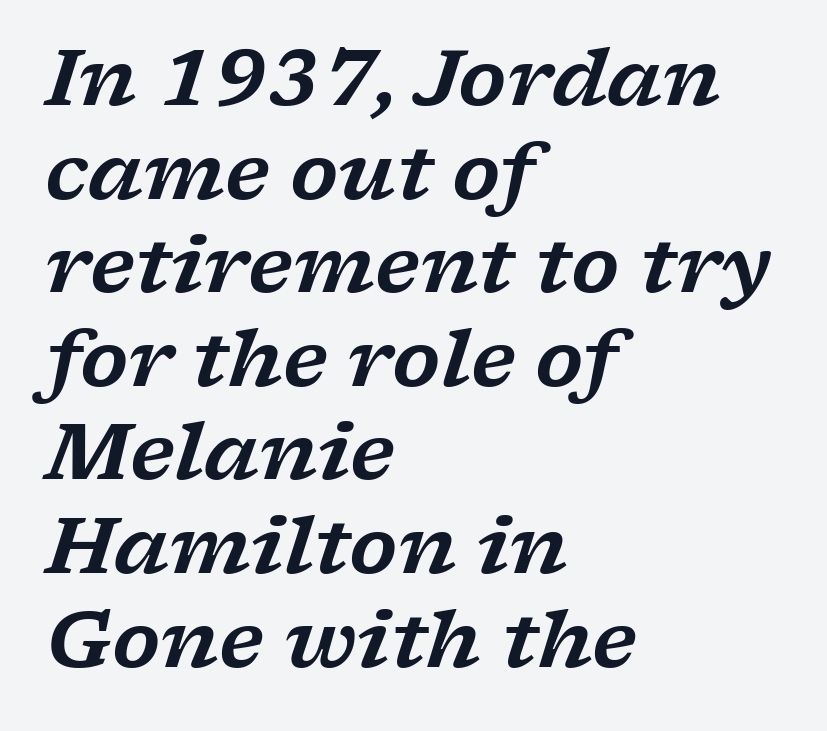
{"serif": "yes", "italic": "yes", "lean": "right", "slant_degrees": 17, "width": "wide", "stroke_contrast": "low", "x_height": "medium", "monospaced": "no", "underline": "no", "align": "left", "line_spacing_ratio": 1.2, "letter_spacing": "normal", "letter_spacing_em": 0.0, "glyph_px": 78}
